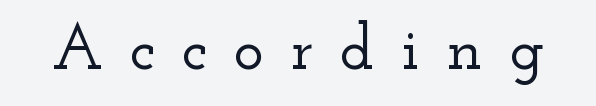
{"serif": "yes", "italic": "no", "width": "wide", "stroke_contrast": "low", "x_height": "small", "monospaced": "no", "underline": "no", "letter_spacing": "wide", "letter_spacing_em": 0.42, "glyph_px": 64}
